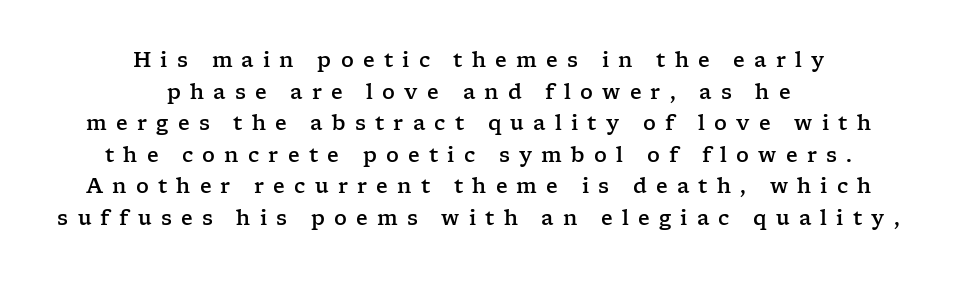
Does the copy run flush right? No — it is centered line by line. Characters follow at a spacing far wider than the type designer built in. The typography opts for an upright posture over an oblique one. Check the space under the baseline: it is left empty.
